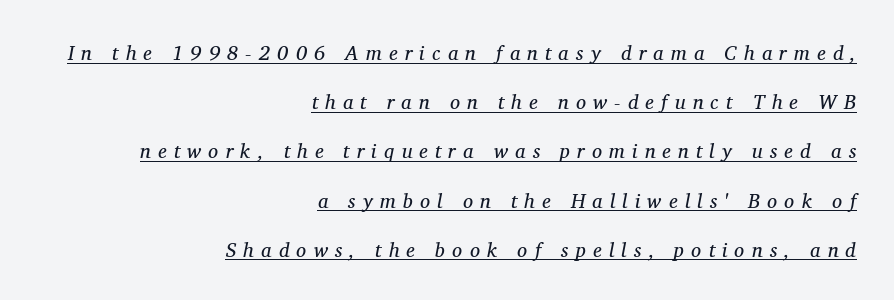
Think standard paragraph weight, or any step lighter than that. Loosely led — the rows are spread out. Caption: multi-line text, flush right, ragged left. Posture: slanted. Glance below the letters and you will spot a drawn line.
